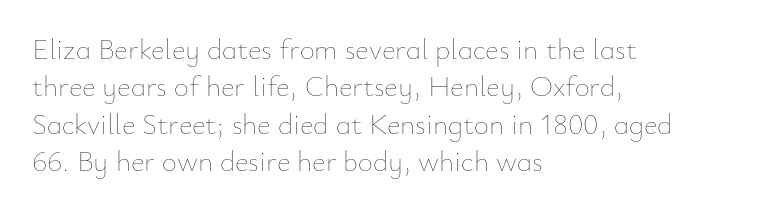
{"italic": "no", "bold": "no", "weight": "thin", "width": "normal", "stroke_contrast": "low", "x_height": "small", "monospaced": "no", "underline": "no", "align": "left", "line_spacing": "normal", "line_spacing_ratio": 1.29, "letter_spacing": "normal", "letter_spacing_em": 0.0, "glyph_px": 29}
